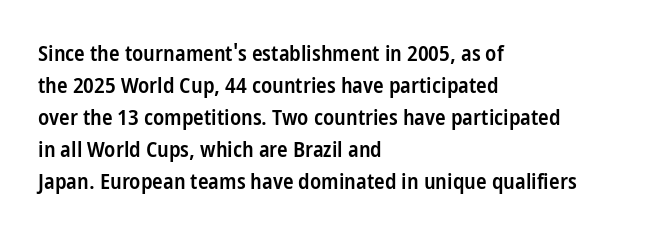
Q: Is the text bold? A: Semi-bold.
Q: Is the text italic (slanted)? A: No, it is upright.
Q: Is the text underlined? A: No.
Q: How is the paragraph aligned? A: Left-aligned.
Q: Is the spacing between letters normal or unusually wide? A: Normal.
Q: Is the spacing between lines tight, normal or loose? A: Normal.
